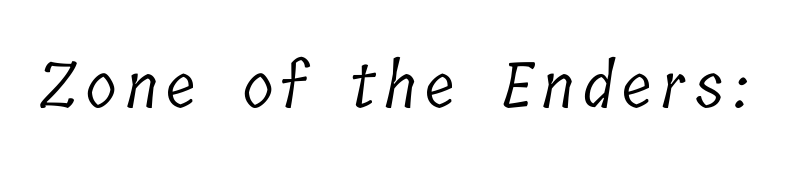
The image shows 63 px light, condensed serif type; set not underlined; low stroke contrast and a medium x-height.
